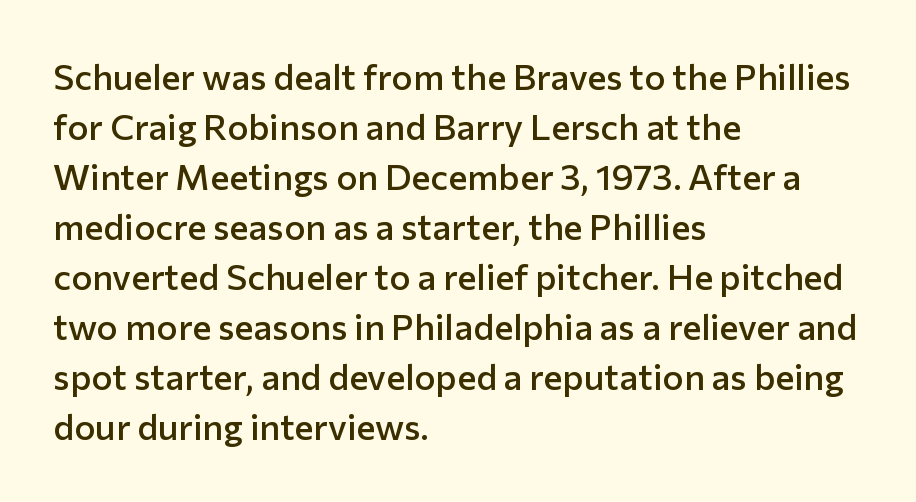
{"serif": "no", "italic": "no", "bold": "semi", "weight": "semibold", "width": "normal", "stroke_contrast": "low", "x_height": "medium", "monospaced": "no", "underline": "no", "align": "left", "line_spacing": "normal", "line_spacing_ratio": 1.39, "letter_spacing": "normal", "letter_spacing_em": 0.0, "glyph_px": 36}
